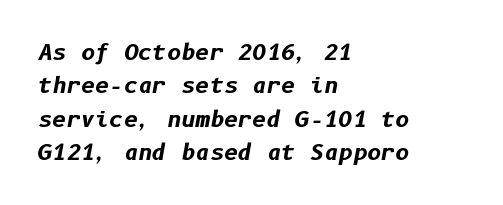
Q: Is the text bold? A: Yes.
Q: Is the text italic (slanted)? A: Yes, it leans right by about 10 degrees.
Q: Is the text underlined? A: No.
Q: How is the paragraph aligned? A: Left-aligned.
Q: Is the spacing between letters normal or unusually wide? A: Normal.
Q: Is the spacing between lines tight, normal or loose? A: Normal.
